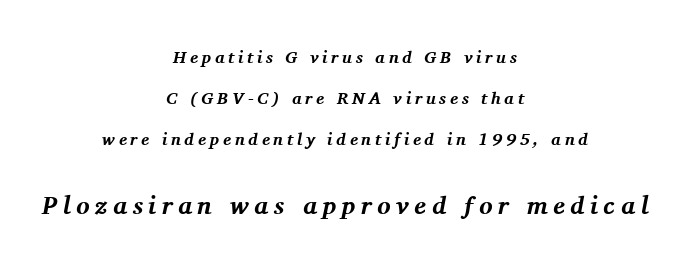
{"italic": "yes", "lean": "right", "slant_degrees": 11, "bold": "yes", "underline": "no", "align": "center", "line_spacing": "loose", "line_spacing_ratio": 2.4, "letter_spacing": "wide", "letter_spacing_em": 0.22, "larger_block": "second", "size_ratio": 1.47, "glyph_px": 25}
